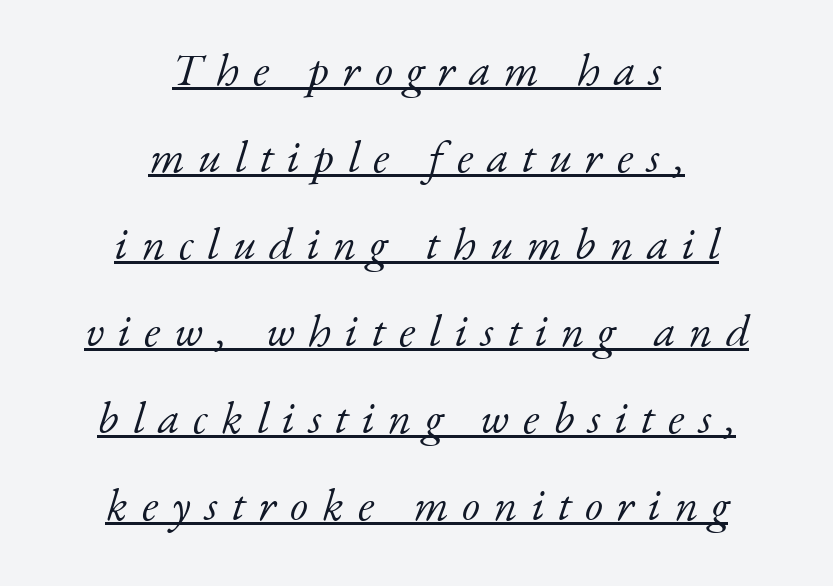
The image shows 46 px light serif type, italic (leaning right); set centered, line spacing 1.89x, unusually wide letter spacing (+0.3 em), underlined; low stroke contrast and a small x-height.
